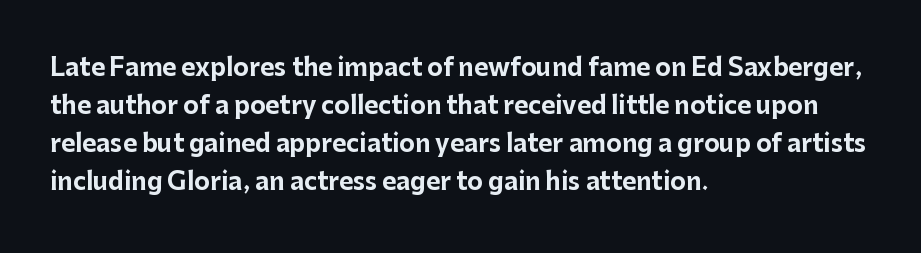
Q: Is the text bold? A: Yes.
Q: Is the text italic (slanted)? A: No, it is upright.
Q: Is the text underlined? A: No.
Q: How is the paragraph aligned? A: Left-aligned.
Q: Is the spacing between letters normal or unusually wide? A: Normal.
Q: Is the spacing between lines tight, normal or loose? A: Normal.
